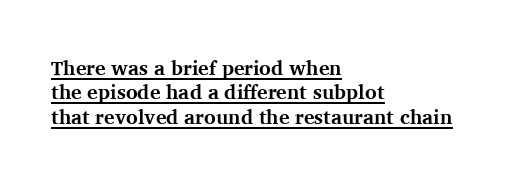
The image shows 20 px bold type, upright; set left-aligned, line spacing 1.22x, normal letter spacing, underlined.
